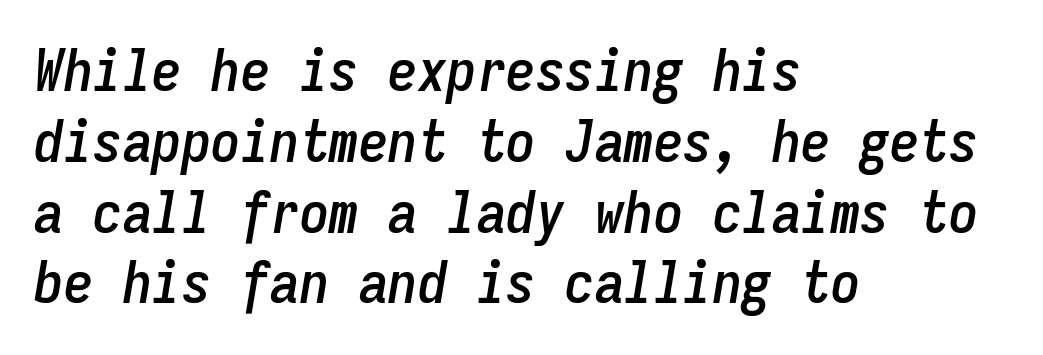
The image shows 59 px condensed type, italic (leaning right), monospaced; set left-aligned, line spacing 1.2x, normal letter spacing, not underlined; low stroke contrast and a medium x-height.
